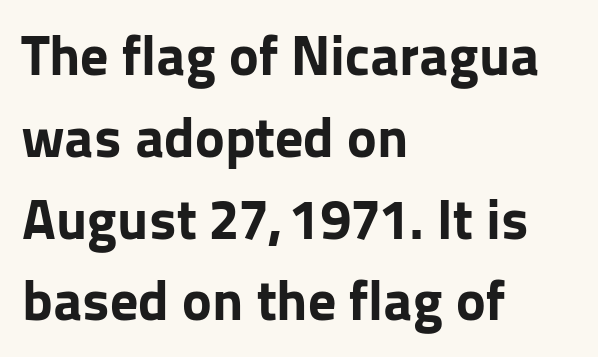
{"serif": "no", "italic": "no", "bold": "yes", "weight": "bold", "width": "normal", "stroke_contrast": "low", "x_height": "medium", "monospaced": "no", "underline": "no", "align": "left", "line_spacing": "normal", "line_spacing_ratio": 1.46, "letter_spacing": "normal", "letter_spacing_em": 0.0, "glyph_px": 56}
